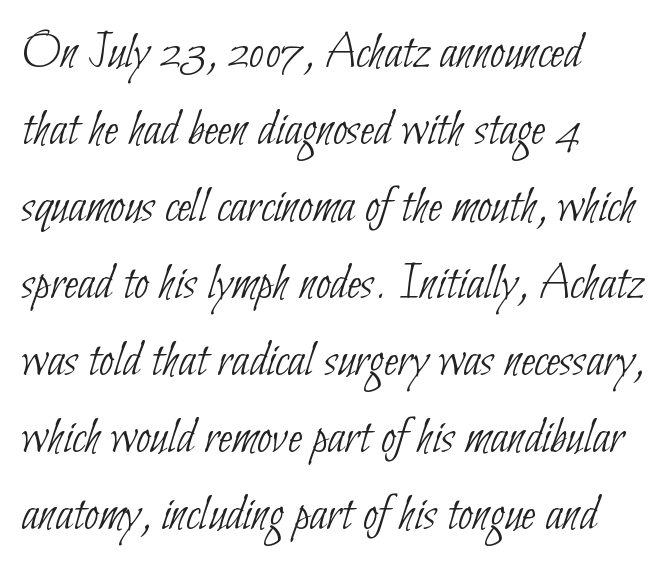
Q: Is the text bold? A: No.
Q: Is the typeface a serif or a sans-serif typeface? A: Sans-serif.
Q: Is the text underlined? A: No.
Q: How is the paragraph aligned? A: Left-aligned.
Q: Is the spacing between letters normal or unusually wide? A: Normal.
Q: Is the spacing between lines tight, normal or loose? A: Normal.
Q: Width (condensed, normal, or wide)? A: Condensed.
Q: Stroke contrast? A: Low.
Q: x-height? A: Small.
Q: Monospaced? A: No.
